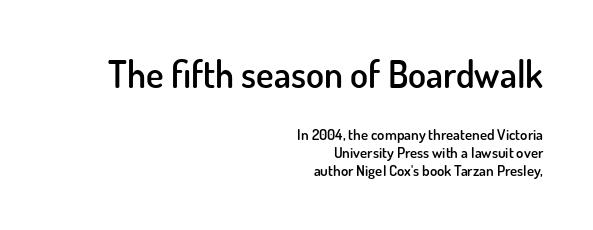
Q: Is the text bold? A: Semi-bold.
Q: Is the text italic (slanted)? A: No, it is upright.
Q: Is the typeface a serif or a sans-serif typeface? A: Sans-serif.
Q: Is the text underlined? A: No.
Q: How is the paragraph aligned? A: Right-aligned.
Q: Is the spacing between letters normal or unusually wide? A: Normal.
Q: Which block of text is set in a larger size, the first (top) or the second (bottom)? A: The first (top) one.
Q: Width (condensed, normal, or wide)? A: Normal.
Q: Stroke contrast? A: Low.
Q: x-height? A: Small.
Q: Monospaced? A: No.
